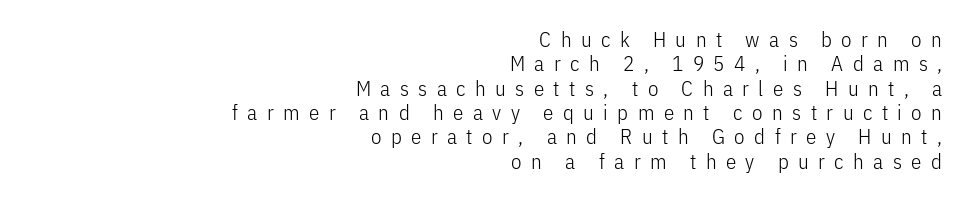
Q: Is the text bold? A: No.
Q: Is the text italic (slanted)? A: No, it is upright.
Q: Is the text underlined? A: No.
Q: How is the paragraph aligned? A: Right-aligned.
Q: Is the spacing between letters normal or unusually wide? A: Unusually wide.
